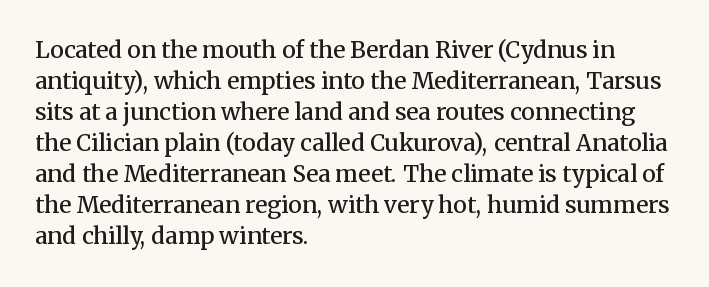
{"italic": "no", "bold": "semi", "underline": "no", "align": "left", "line_spacing": "normal", "line_spacing_ratio": 1.35, "letter_spacing": "normal", "letter_spacing_em": 0.0, "glyph_px": 23}
